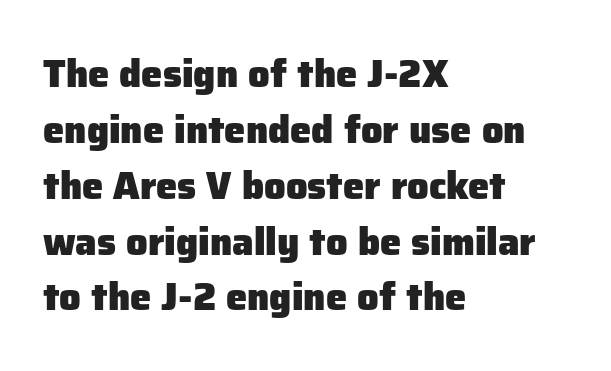
{"serif": "no", "italic": "no", "bold": "yes", "weight": "heavy", "width": "normal", "stroke_contrast": "low", "x_height": "medium", "monospaced": "no", "underline": "no", "align": "left", "line_spacing": "normal", "line_spacing_ratio": 1.47, "letter_spacing": "normal", "letter_spacing_em": 0.0, "glyph_px": 38}
